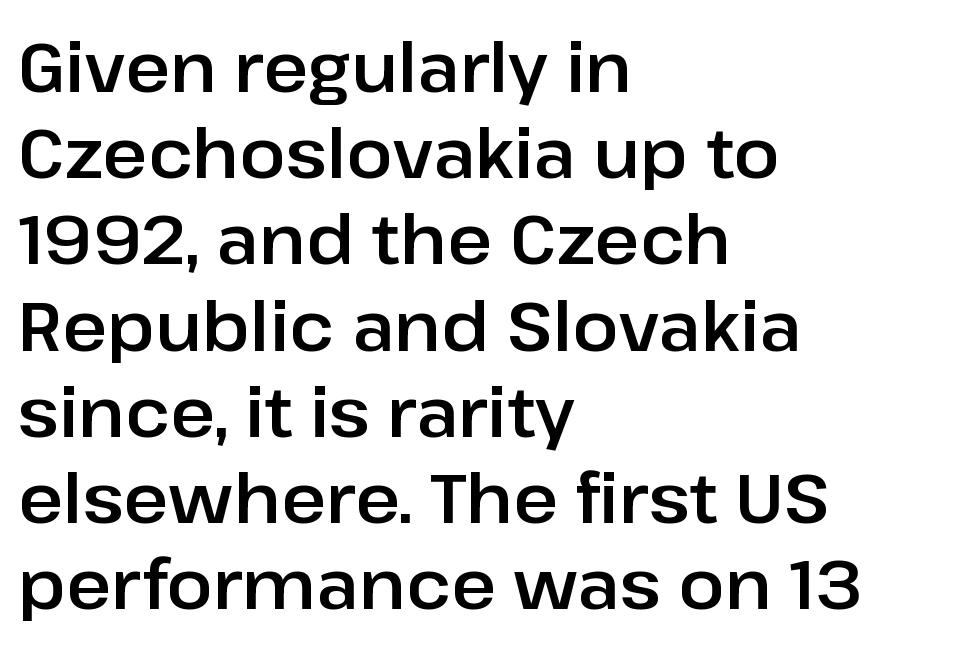
{"serif": "no", "italic": "no", "width": "normal", "stroke_contrast": "low", "x_height": "medium", "monospaced": "no", "underline": "no", "align": "left", "line_spacing": "normal", "line_spacing_ratio": 1.25, "letter_spacing": "normal", "letter_spacing_em": 0.0, "glyph_px": 69}
